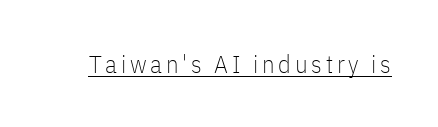
Stems here are at most as thick as an everyday book face. The specimen reads as upright at a glance. Underlining? Definitely there.
